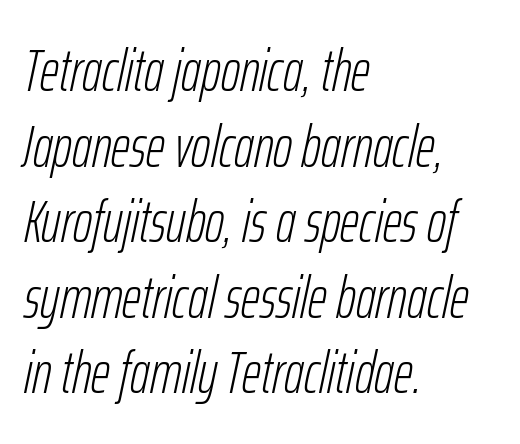
{"italic": "yes", "lean": "right", "slant_degrees": 12, "bold": "no", "weight": "light", "width": "condensed", "stroke_contrast": "low", "x_height": "medium", "monospaced": "no", "underline": "no", "align": "left", "line_spacing": "normal", "line_spacing_ratio": 1.28, "letter_spacing": "normal", "letter_spacing_em": 0.0, "glyph_px": 59}
